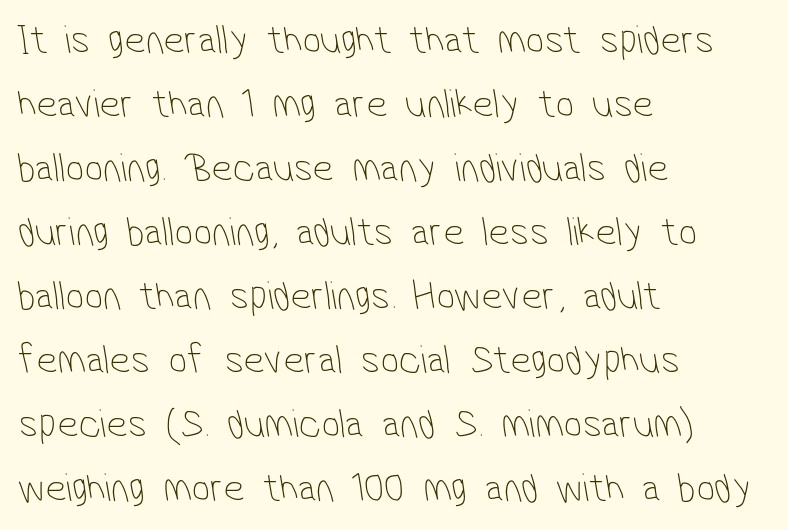
The cut favours lightness, reaching ordinary text weight at its darkest. Note the varied advance widths — an 'i' is clearly narrower than an 'm'. A student would call this left alignment; a typographer would say flush left, rag right. Notice how descenders clear the ascenders below comfortably — that's standard leading. Nope, no serifs anywhere on these letters. The rendering keeps characters at their native spacing.
